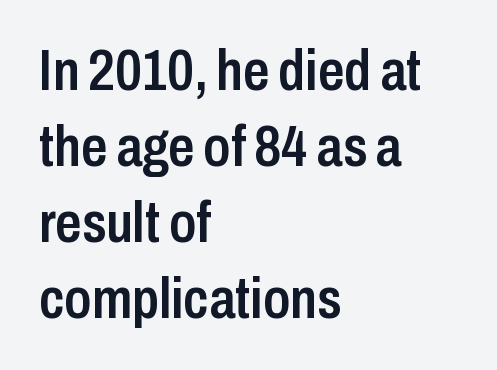
Q: Is the text bold? A: Semi-bold.
Q: Is the text italic (slanted)? A: No, it is upright.
Q: Is the typeface a serif or a sans-serif typeface? A: Sans-serif.
Q: Is the text underlined? A: No.
Q: How is the paragraph aligned? A: Left-aligned.
Q: Is the spacing between letters normal or unusually wide? A: Normal.
Q: Is the spacing between lines tight, normal or loose? A: Normal.
Q: Width (condensed, normal, or wide)? A: Condensed.
Q: Stroke contrast? A: Low.
Q: x-height? A: Medium.
Q: Monospaced? A: No.
